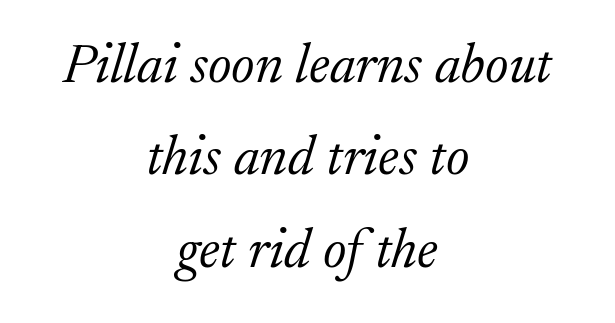
{"serif": "yes", "italic": "yes", "lean": "right", "slant_degrees": 17, "bold": "no", "weight": "light", "width": "normal", "stroke_contrast": "low", "x_height": "medium", "monospaced": "no", "underline": "no", "align": "center", "line_spacing": "normal", "line_spacing_ratio": 1.68, "letter_spacing": "normal", "letter_spacing_em": 0.0, "glyph_px": 55}
